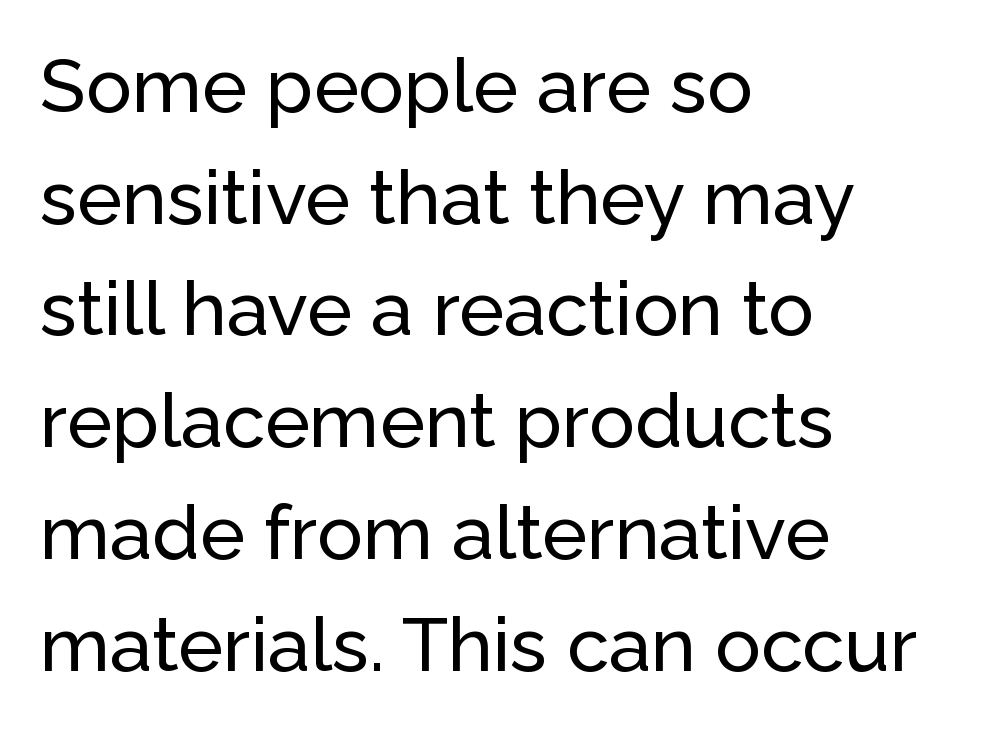
Q: Is the text italic (slanted)? A: No, it is upright.
Q: Is the typeface a serif or a sans-serif typeface? A: Sans-serif.
Q: Is the text underlined? A: No.
Q: How is the paragraph aligned? A: Left-aligned.
Q: Is the spacing between letters normal or unusually wide? A: Normal.
Q: Is the spacing between lines tight, normal or loose? A: Normal.
Q: Width (condensed, normal, or wide)? A: Normal.
Q: Stroke contrast? A: Low.
Q: x-height? A: Medium.
Q: Monospaced? A: No.
